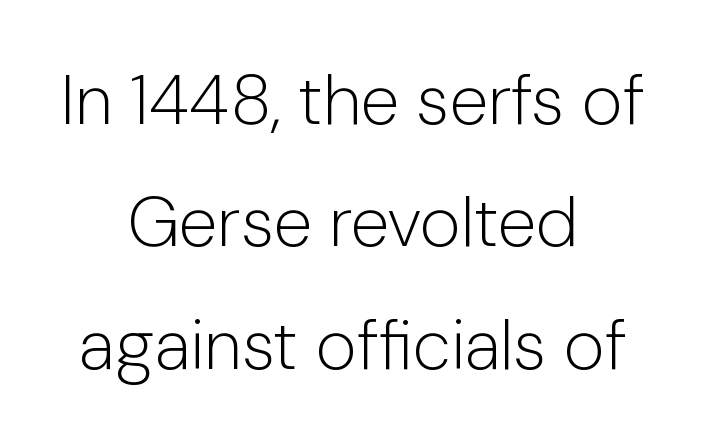
{"serif": "no", "italic": "no", "bold": "no", "weight": "light", "width": "normal", "stroke_contrast": "low", "x_height": "medium", "monospaced": "no", "underline": "no", "align": "center", "line_spacing_ratio": 1.75, "letter_spacing": "normal", "letter_spacing_em": 0.0, "glyph_px": 70}
